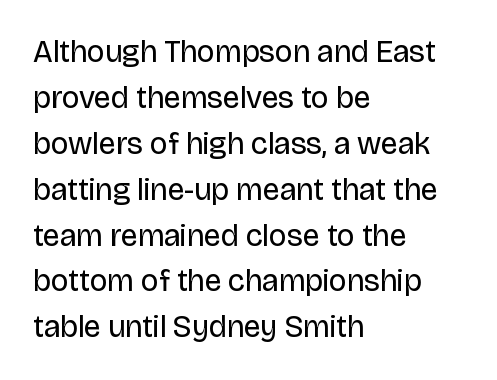
{"serif": "no", "italic": "no", "bold": "no", "weight": "regular", "width": "normal", "stroke_contrast": "low", "x_height": "large", "monospaced": "no", "underline": "no", "align": "left", "line_spacing": "normal", "line_spacing_ratio": 1.48, "letter_spacing": "normal", "letter_spacing_em": 0.0, "glyph_px": 31}
